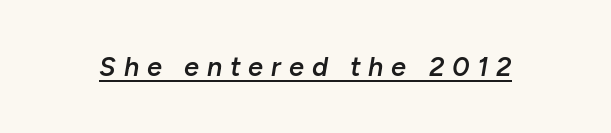
{"italic": "yes", "lean": "right", "slant_degrees": 10, "bold": "semi", "underline": "yes", "letter_spacing": "wide", "letter_spacing_em": 0.29, "glyph_px": 27}
